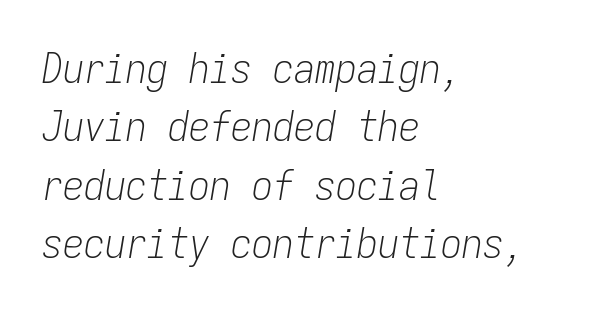
The ragged edge is on the right, which tells us the setting is flush left. Words appear dense and cohesive because spacing is normal. Monospaced: the letters line up in strict vertical columns. A light-to-regular cut is what we see here. This sample uses an oblique cut, with every glyph tilted off the vertical. The specimen omits any rule beneath the text block's lines.
